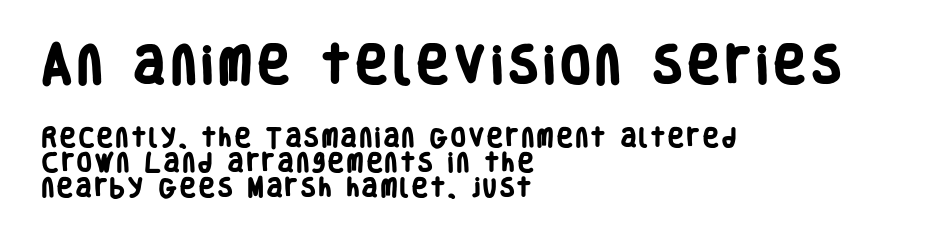
Honestly, there is no underline to notice here at all. One-word summary of the alignment: left. Bold? Absolutely — the strokes are thick and heavy. In this sample the first text group is rendered at the bigger scale.
